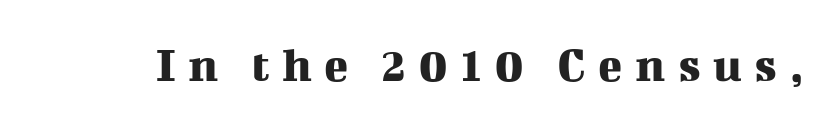
The image shows 50 px serif type, upright; set unusually wide letter spacing (+0.25 em), not underlined; medium stroke contrast and a medium x-height.
